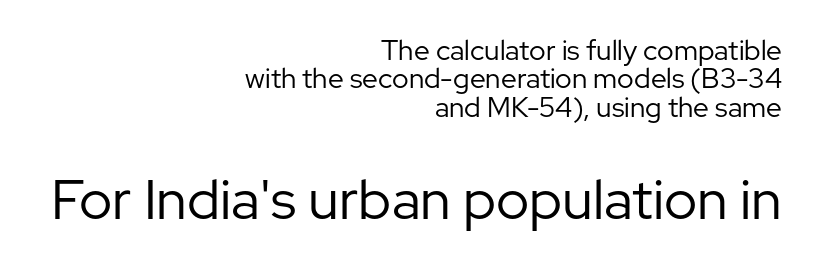
Q: Is the text bold? A: No.
Q: Is the text italic (slanted)? A: No, it is upright.
Q: Is the typeface a serif or a sans-serif typeface? A: Sans-serif.
Q: Is the text underlined? A: No.
Q: How is the paragraph aligned? A: Right-aligned.
Q: Is the spacing between letters normal or unusually wide? A: Normal.
Q: Is the spacing between lines tight, normal or loose? A: Tight.
Q: Which block of text is set in a larger size, the first (top) or the second (bottom)? A: The second (bottom) one.
Q: Width (condensed, normal, or wide)? A: Normal.
Q: Stroke contrast? A: Low.
Q: x-height? A: Medium.
Q: Monospaced? A: No.
